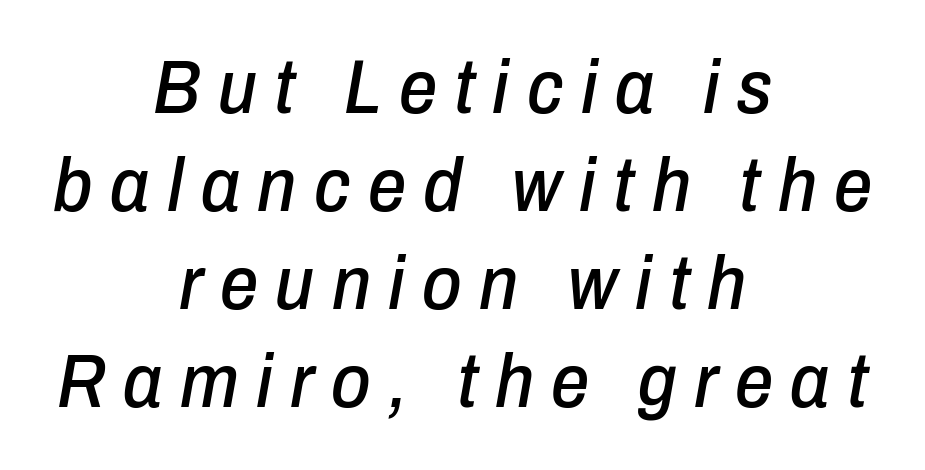
Here the glyphs are tracked loosely, breaking word shapes into spaced letters. The leading is moderate, giving the passage an even texture. Designer's note — italics engaged. Descenders hang freely into open space. This sample has the flowing, uneven cadence of proportional lettering. The typesetter chose a symmetrical, centered arrangement here.
